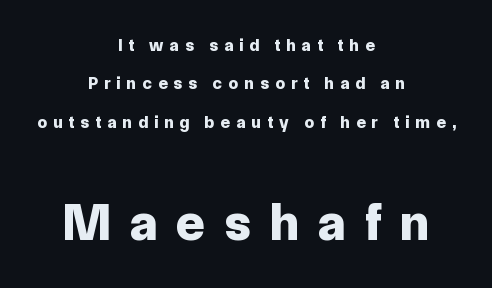
{"serif": "no", "italic": "no", "bold": "yes", "weight": "bold", "width": "normal", "stroke_contrast": "low", "x_height": "medium", "monospaced": "no", "underline": "no", "align": "center", "line_spacing": "loose", "line_spacing_ratio": 2.26, "letter_spacing": "wide", "letter_spacing_em": 0.37, "larger_block": "second", "size_ratio": 3.06, "glyph_px": 52}
